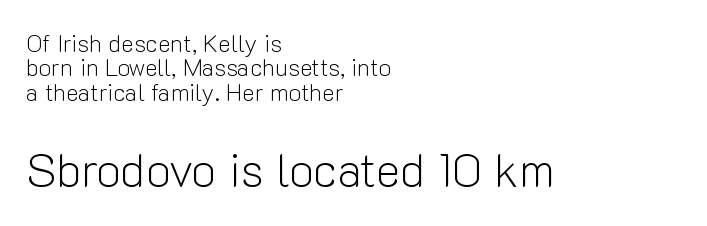
{"serif": "no", "italic": "no", "bold": "no", "weight": "light", "width": "normal", "stroke_contrast": "low", "x_height": "medium", "monospaced": "no", "underline": "no", "align": "left", "line_spacing": "tight", "line_spacing_ratio": 1.02, "letter_spacing": "normal", "letter_spacing_em": 0.0, "larger_block": "second", "size_ratio": 1.96, "glyph_px": 47}
